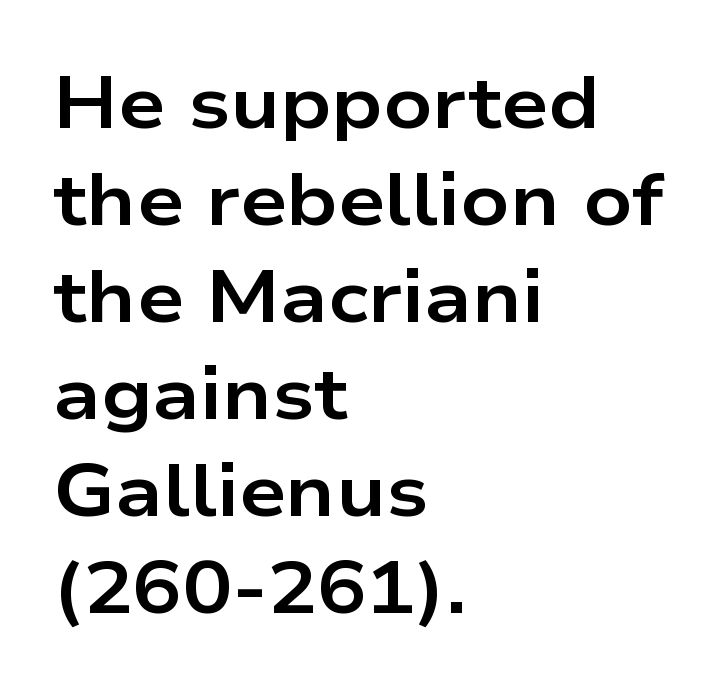
This sample has the flowing, uneven cadence of proportional lettering. Horizontally, the lines are justified to the leading edge only. The type sits square on the baseline with zero lean. The passage shown is not underscored anywhere.
